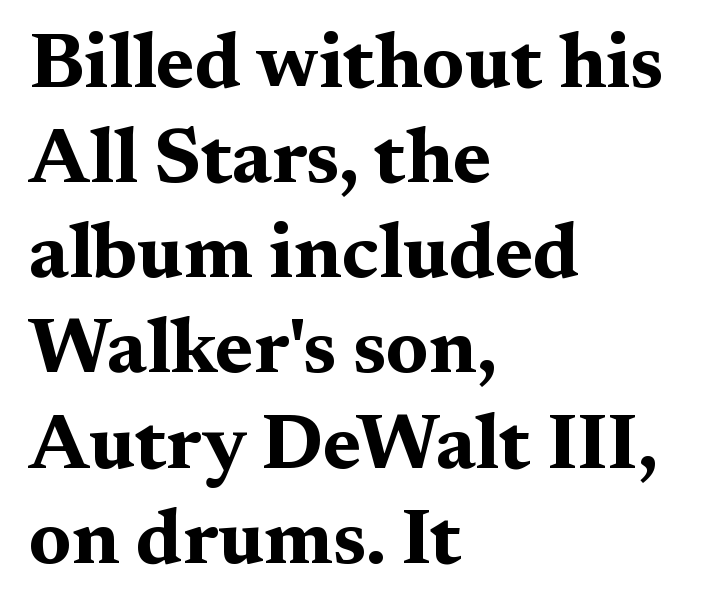
Typographically, this falls in the serif category. The lettering holds an erect, upright posture throughout. The face used here is rendered with its standard letterfit. Honestly, there is no underline to notice here at all. Think of a printed novel: that variable character pitch is what you see here.
